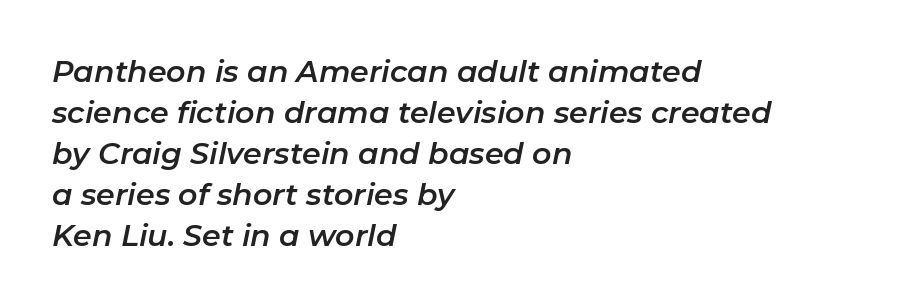
Q: Is the text italic (slanted)? A: Yes, it leans right by about 11 degrees.
Q: Is the text underlined? A: No.
Q: How is the paragraph aligned? A: Left-aligned.
Q: Is the spacing between letters normal or unusually wide? A: Normal.
Q: Is the spacing between lines tight, normal or loose? A: Normal.
Q: Width (condensed, normal, or wide)? A: Normal.
Q: Stroke contrast? A: Low.
Q: x-height? A: Medium.
Q: Monospaced? A: No.
